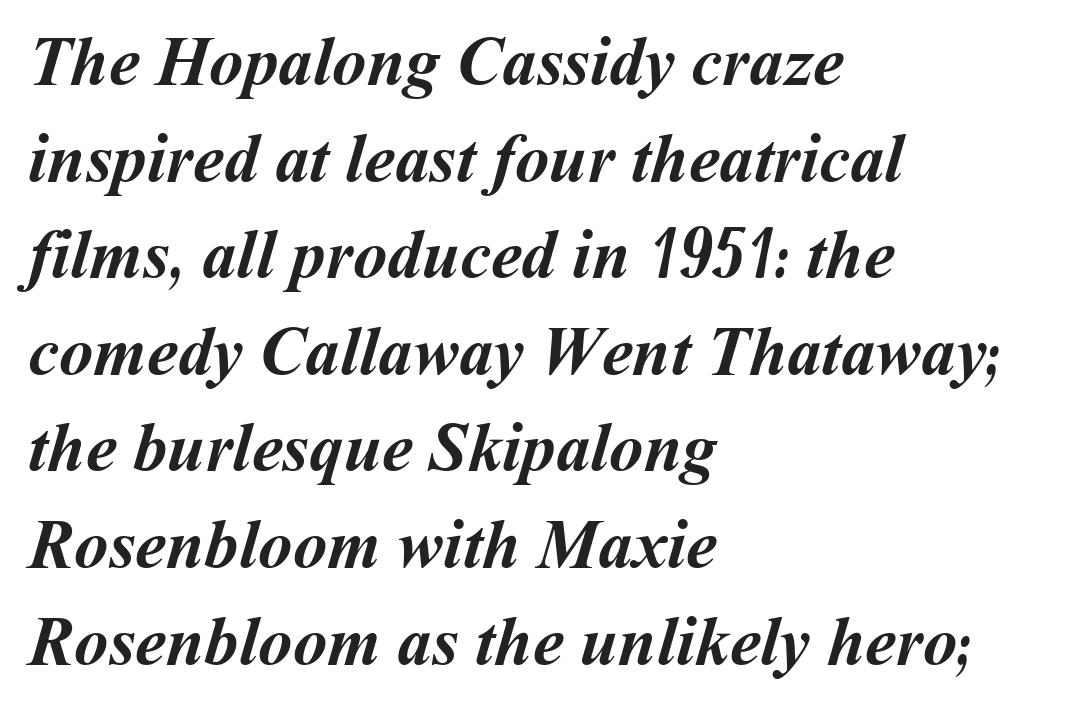
Q: Is the text bold? A: Yes.
Q: Is the text underlined? A: No.
Q: How is the paragraph aligned? A: Left-aligned.
Q: Is the spacing between letters normal or unusually wide? A: Normal.
Q: Is the spacing between lines tight, normal or loose? A: Normal.
Q: Width (condensed, normal, or wide)? A: Normal.
Q: Stroke contrast? A: Medium.
Q: x-height? A: Medium.
Q: Monospaced? A: No.
